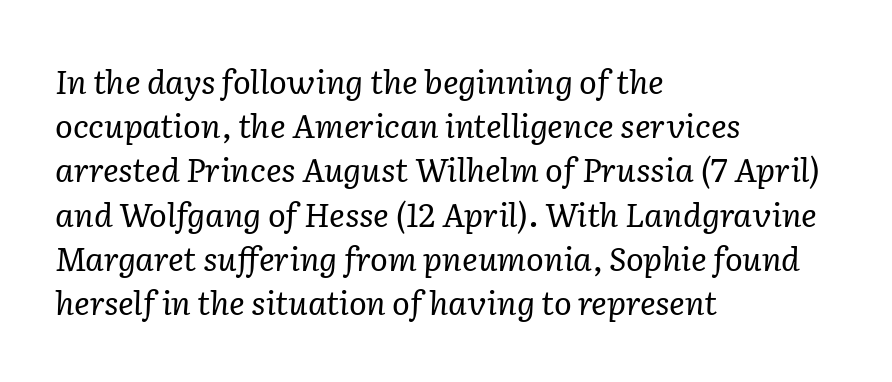
The font sits on the lighter half of the weight spectrum, regular included. Nothing unusual about the tracking: characters are spaced as the font intends. The lines are quadded left. The face used here is proportionally spaced, like ordinary book or web type. The vertical gap from one line to the next is medium.
